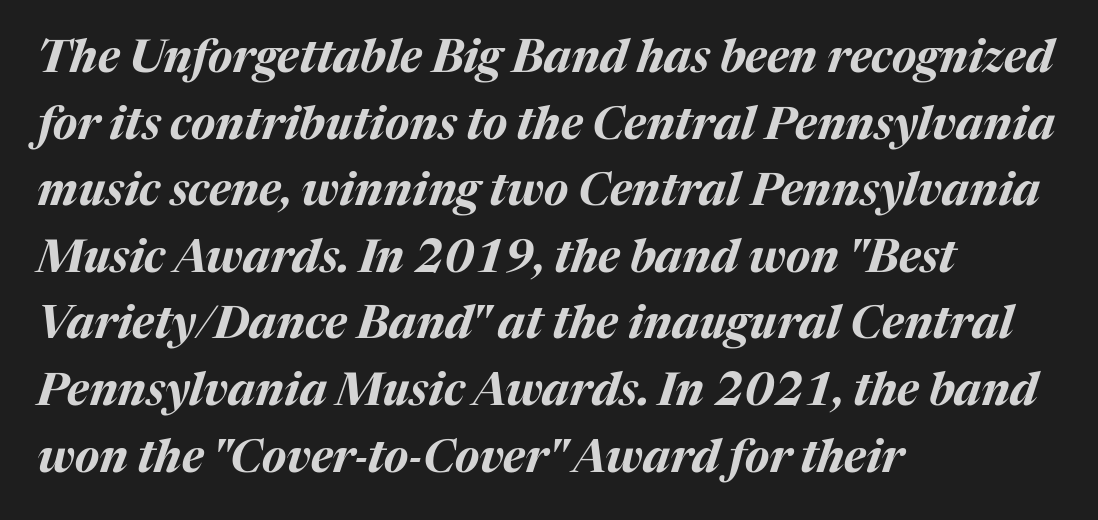
The image shows 45 px bold type, italic (leaning right); set left-aligned, normal line spacing (1.48x), normal letter spacing, not underlined; medium stroke contrast and a medium x-height.
